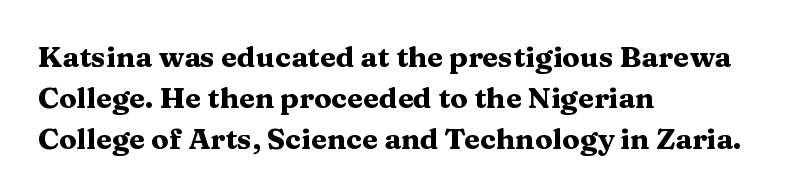
{"serif": "yes", "italic": "no", "bold": "yes", "weight": "heavy", "width": "wide", "stroke_contrast": "medium", "x_height": "medium", "monospaced": "no", "underline": "no", "align": "left", "line_spacing": "normal", "line_spacing_ratio": 1.41, "letter_spacing": "normal", "letter_spacing_em": 0.0, "glyph_px": 29}
